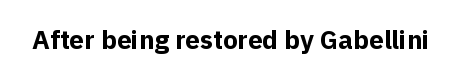
Q: Is the text bold? A: Yes.
Q: Is the text italic (slanted)? A: No, it is upright.
Q: Is the text underlined? A: No.
Q: Is the spacing between letters normal or unusually wide? A: Normal.
